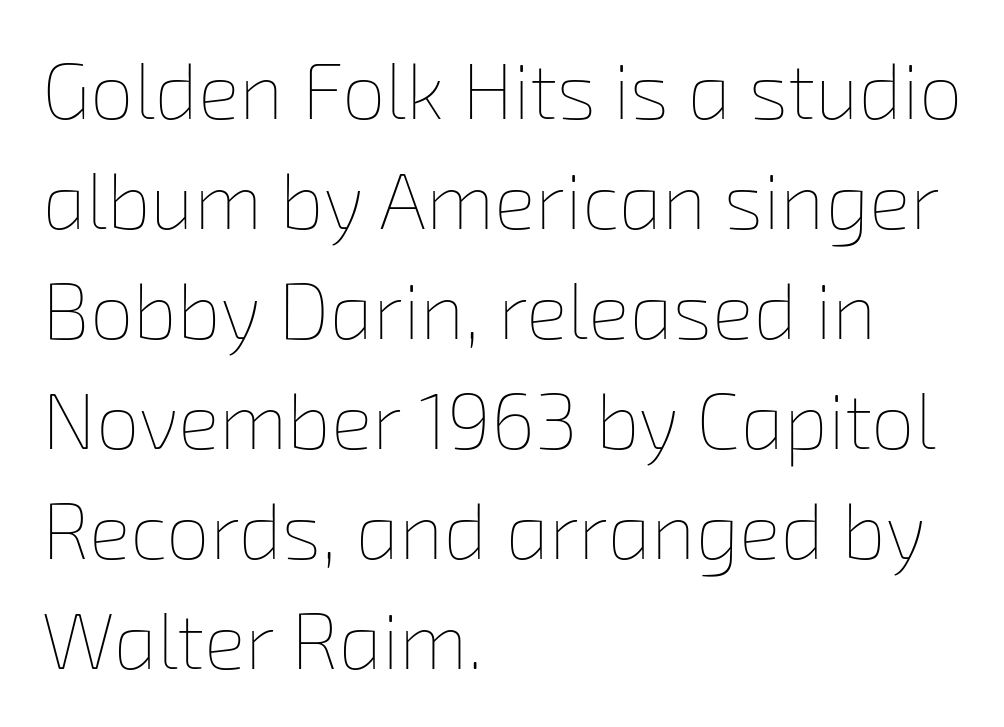
Q: Is the text bold? A: No.
Q: Is the text underlined? A: No.
Q: How is the paragraph aligned? A: Left-aligned.
Q: Is the spacing between letters normal or unusually wide? A: Normal.
Q: Is the spacing between lines tight, normal or loose? A: Normal.
Q: Width (condensed, normal, or wide)? A: Normal.
Q: Stroke contrast? A: Low.
Q: x-height? A: Medium.
Q: Monospaced? A: No.
